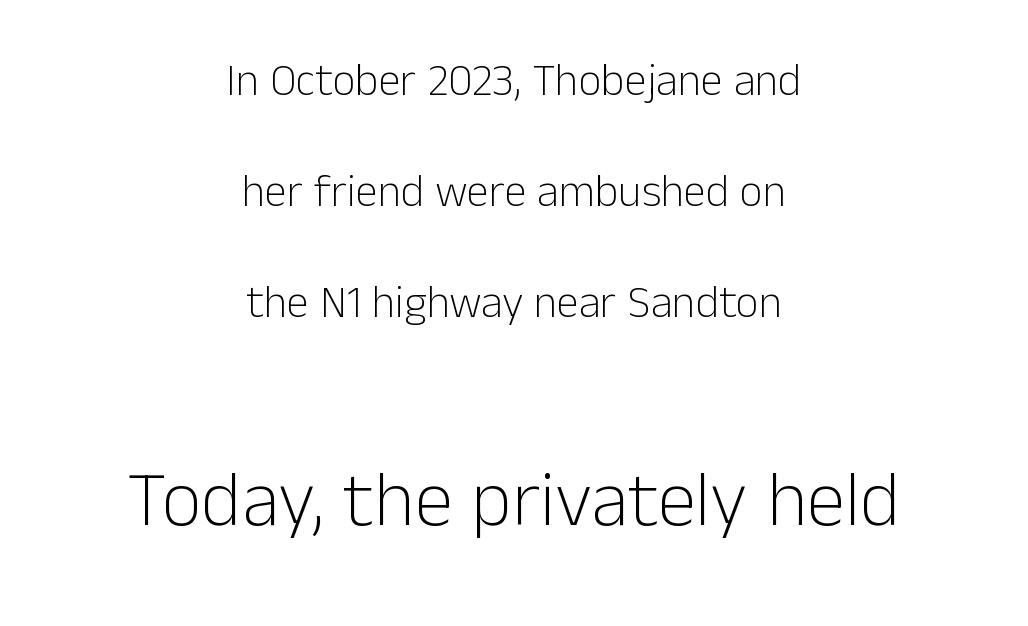
Two sizes are in play, and the larger belongs to the second block. Does extra space separate the letters? No, they use regular spacing. Words float on clear page, feet unadorned. Each line is balanced around a shared central axis. Weight: regular or lighter. The letters stand straight up with perfectly vertical stems.
